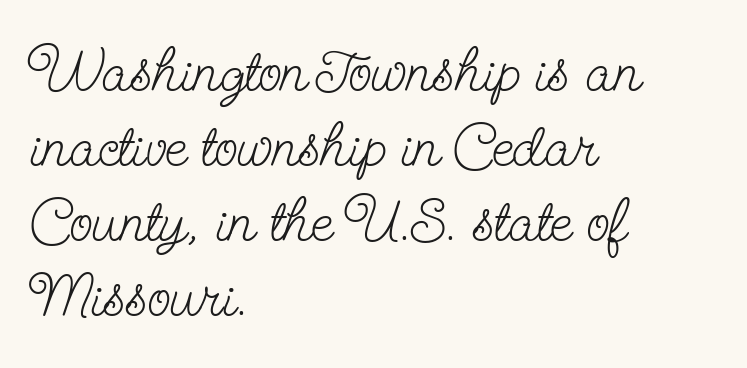
Q: Is the text bold? A: No.
Q: Is the text italic (slanted)? A: Yes.
Q: Is the typeface a serif or a sans-serif typeface? A: Serif.
Q: Is the text underlined? A: No.
Q: How is the paragraph aligned? A: Left-aligned.
Q: Is the spacing between letters normal or unusually wide? A: Normal.
Q: Width (condensed, normal, or wide)? A: Condensed.
Q: Stroke contrast? A: Low.
Q: x-height? A: Small.
Q: Monospaced? A: No.
